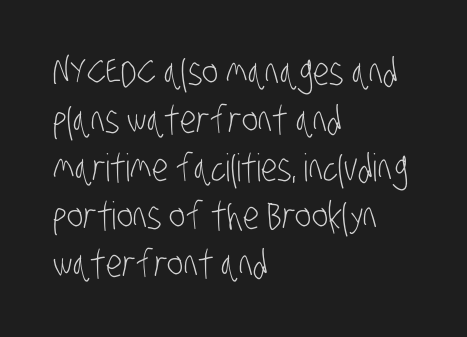
Q: Is the text bold? A: No.
Q: Is the typeface a serif or a sans-serif typeface? A: Sans-serif.
Q: Is the text underlined? A: No.
Q: How is the paragraph aligned? A: Left-aligned.
Q: Is the spacing between letters normal or unusually wide? A: Normal.
Q: Is the spacing between lines tight, normal or loose? A: Normal.
Q: Width (condensed, normal, or wide)? A: Condensed.
Q: Stroke contrast? A: Low.
Q: x-height? A: Large.
Q: Monospaced? A: No.
